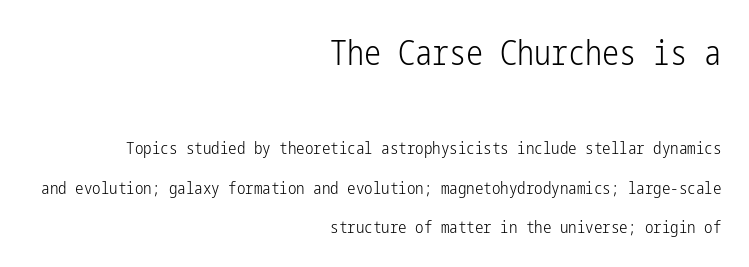
{"serif": "no", "italic": "no", "bold": "no", "weight": "light", "width": "condensed", "stroke_contrast": "low", "x_height": "medium", "underline": "no", "align": "right", "line_spacing": "loose", "line_spacing_ratio": 2.34, "letter_spacing": "normal", "letter_spacing_em": 0.0, "larger_block": "first", "size_ratio": 2.0, "glyph_px": 34}
